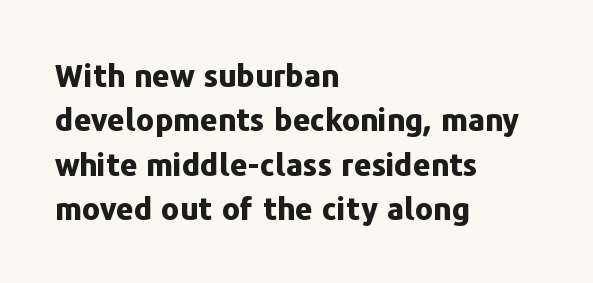
{"serif": "no", "italic": "no", "bold": "yes", "weight": "bold", "width": "normal", "stroke_contrast": "low", "x_height": "medium", "monospaced": "no", "underline": "no", "align": "left", "line_spacing": "normal", "line_spacing_ratio": 1.43, "letter_spacing": "normal", "letter_spacing_em": 0.0, "glyph_px": 31}
